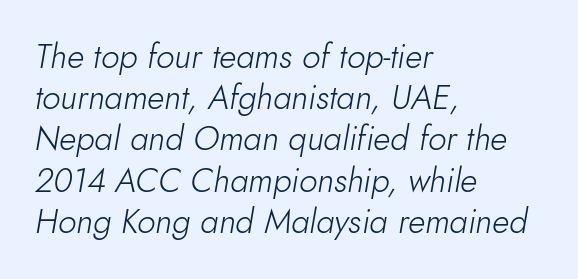
{"italic": "yes", "lean": "right", "slant_degrees": 10, "bold": "no", "weight": "light", "width": "normal", "stroke_contrast": "low", "x_height": "small", "monospaced": "no", "underline": "no", "align": "left", "line_spacing": "normal", "line_spacing_ratio": 1.25, "letter_spacing": "normal", "letter_spacing_em": 0.0, "glyph_px": 33}
